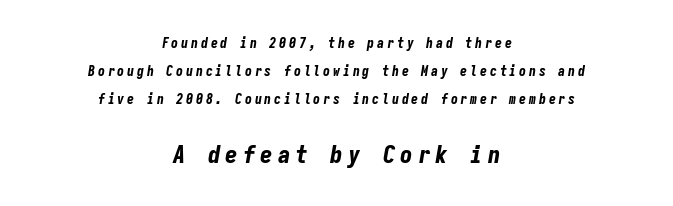
Italic? Definitely — the glyphs are oblique. Has an underline been added? It has not. Line starts and ends both wander, symmetrically. The type is letterspaced generously, with wide tracking. Emphasis by weight is at full strength: bold. Rows of type keep a wide berth in the vertical direction.
